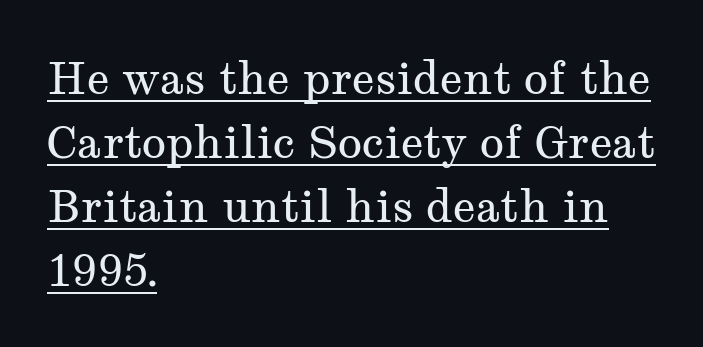
Q: Is the text bold? A: No.
Q: Is the text italic (slanted)? A: No, it is upright.
Q: Is the typeface a serif or a sans-serif typeface? A: Serif.
Q: Is the text underlined? A: Yes.
Q: How is the paragraph aligned? A: Left-aligned.
Q: Is the spacing between letters normal or unusually wide? A: Normal.
Q: Is the spacing between lines tight, normal or loose? A: Normal.
Q: Width (condensed, normal, or wide)? A: Wide.
Q: Stroke contrast? A: Medium.
Q: x-height? A: Medium.
Q: Monospaced? A: No.
